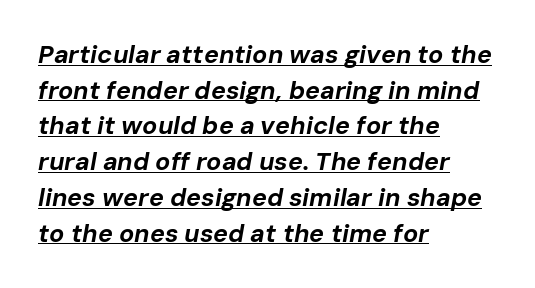
Rendered with sloped, italic letterforms. You can see a thin bar hugging the bottom of the glyphs. Line starts are locked; line ends wander. The passage shown stacks its lines at a standard gap.
